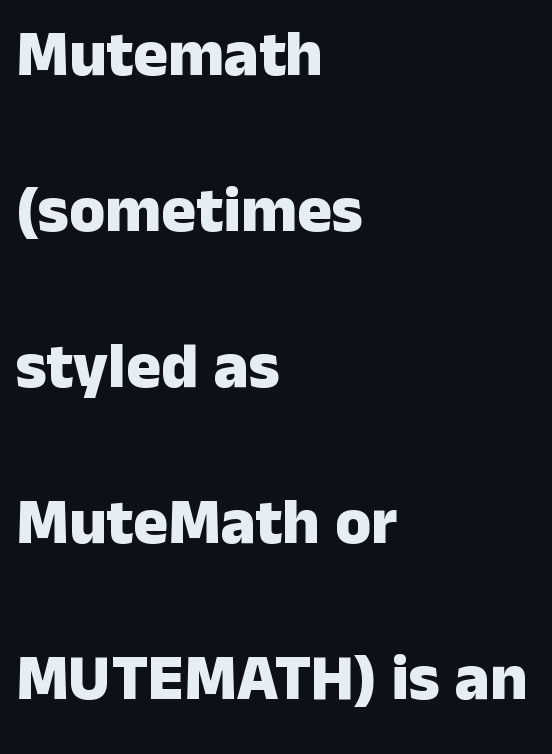
Layout note: lines flush left. You'd pick this weight for a headline — it's a proper bold. Varying glyph widths throughout — classic text-font behaviour. If you drew a line through each stem, it would be perfectly vertical.
